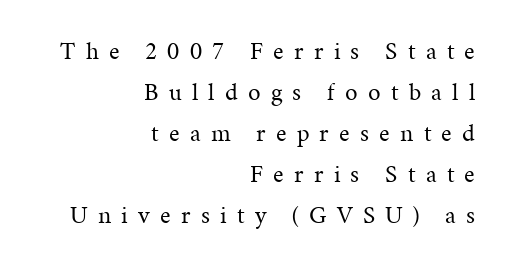
Q: Is the text bold? A: No.
Q: Is the text italic (slanted)? A: No, it is upright.
Q: Is the text underlined? A: No.
Q: How is the paragraph aligned? A: Right-aligned.
Q: Is the spacing between letters normal or unusually wide? A: Unusually wide.
Q: Is the spacing between lines tight, normal or loose? A: Normal.
